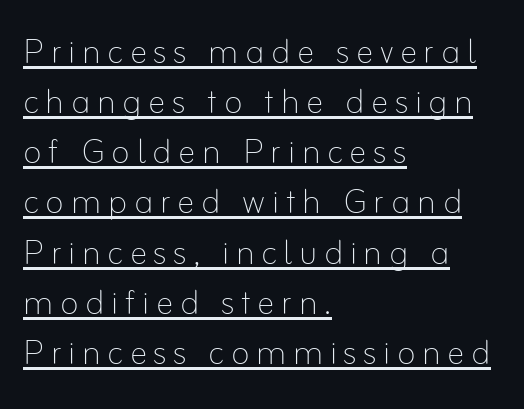
Q: Is the text bold? A: No.
Q: Is the text italic (slanted)? A: No, it is upright.
Q: Is the text underlined? A: Yes.
Q: How is the paragraph aligned? A: Left-aligned.
Q: Is the spacing between lines tight, normal or loose? A: Tight.
Q: Width (condensed, normal, or wide)? A: Normal.
Q: Stroke contrast? A: Low.
Q: x-height? A: Small.
Q: Monospaced? A: No.
